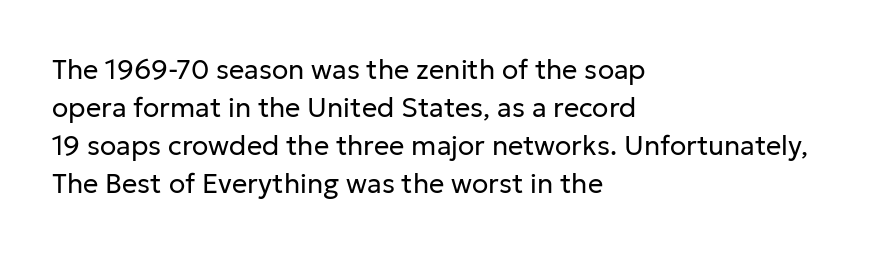
Q: Is the text bold? A: No.
Q: Is the text italic (slanted)? A: No, it is upright.
Q: Is the text underlined? A: No.
Q: How is the paragraph aligned? A: Left-aligned.
Q: Is the spacing between letters normal or unusually wide? A: Normal.
Q: Is the spacing between lines tight, normal or loose? A: Normal.
